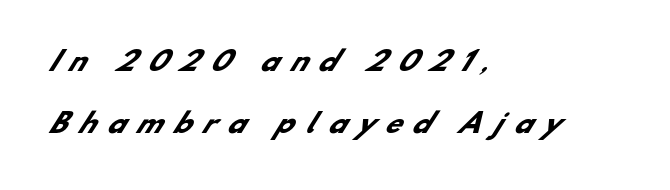
Heavy-handed strokes throughout: this text is bold. Summary of vertical rhythm: relaxed, with wide interline spacing. Characters follow at a spacing far wider than the type designer built in. The setting favours the left margin, as ordinary paragraphs usually do. The passage shown is not underscored anywhere.
